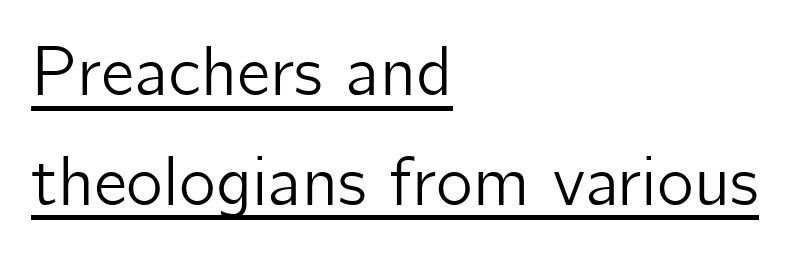
Caption: standard tracking, unaltered. The line-height multiplier appears to be the usual default. It's the straight-up-and-down kind of type. Typographically, this falls in the sans-serif category. Think of a printed novel: that variable character pitch is what you see here.
